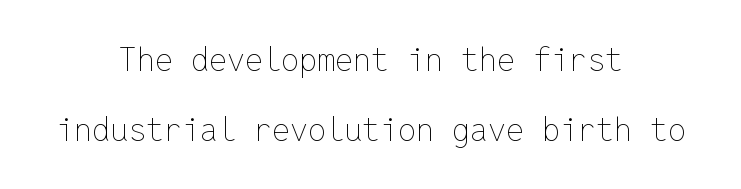
The image shows 32 px thin type, upright, monospaced; set centered, loose line spacing (2.18x), normal letter spacing, not underlined; low stroke contrast and a medium x-height.
